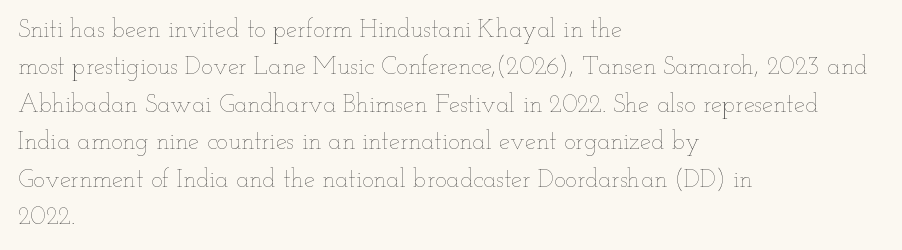
In CSS terms this would be text-align: left. Descenders are the only things crossing below the line. One glance says typical: line gaps are just what's usual. This is the regular roman posture of the typeface.
